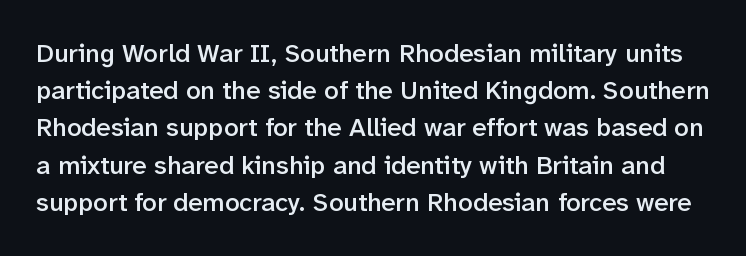
{"italic": "no", "bold": "semi", "underline": "no", "line_spacing": "normal", "line_spacing_ratio": 1.43, "letter_spacing": "normal", "letter_spacing_em": 0.0, "glyph_px": 26}
